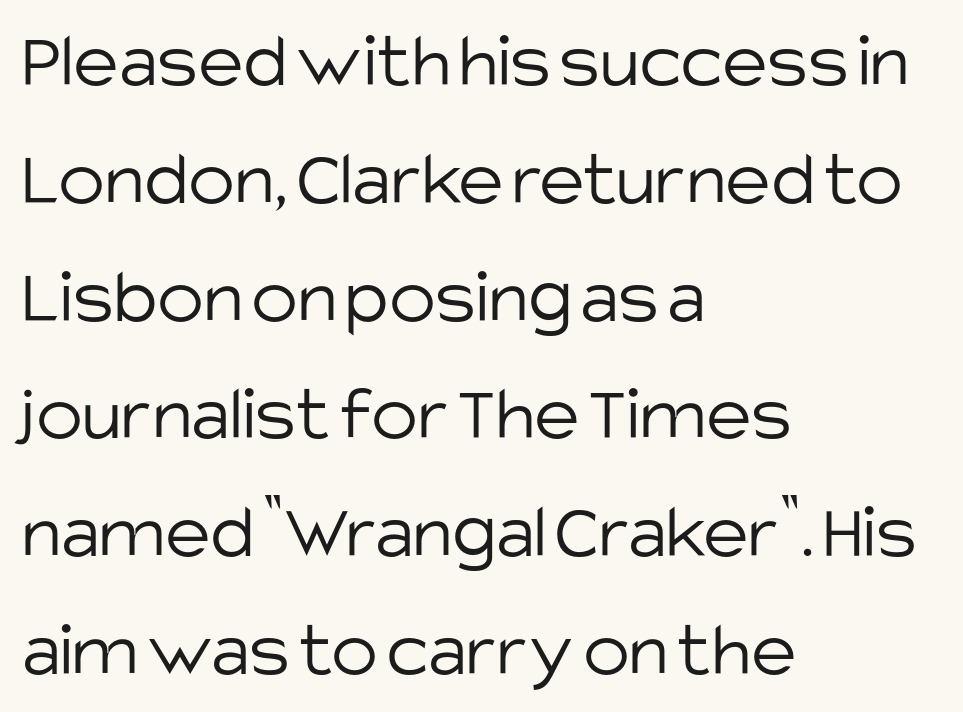
Q: Is the text bold? A: No.
Q: Is the text italic (slanted)? A: No, it is upright.
Q: Is the typeface a serif or a sans-serif typeface? A: Sans-serif.
Q: Is the text underlined? A: No.
Q: How is the paragraph aligned? A: Left-aligned.
Q: Is the spacing between letters normal or unusually wide? A: Normal.
Q: Is the spacing between lines tight, normal or loose? A: Normal.
Q: Width (condensed, normal, or wide)? A: Normal.
Q: Stroke contrast? A: Low.
Q: x-height? A: Large.
Q: Monospaced? A: No.
